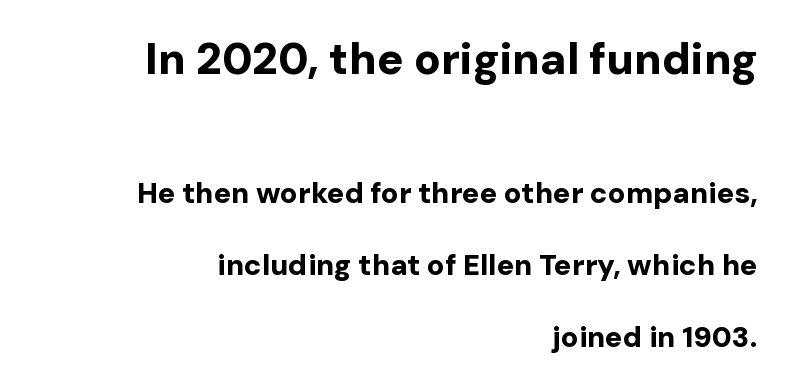
In terms of posture, this sample is upright. Type style note: lacks serifs. The typesetting leans heavy: a genuine bold. The strip under each line holds only bare page. Of the two passages, the one on top uses the larger point size.
